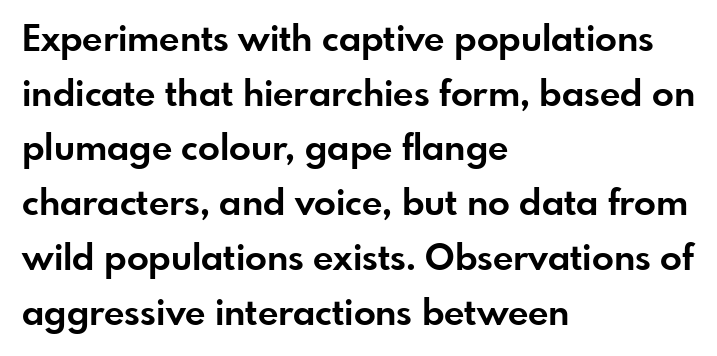
Note the varied advance widths — an 'i' is clearly narrower than an 'm'. Casual observation: everything's shoved over to the left. Regarding leading, the lines here are spaced in the standard way. No italicization has been applied; the sample stays upright.
